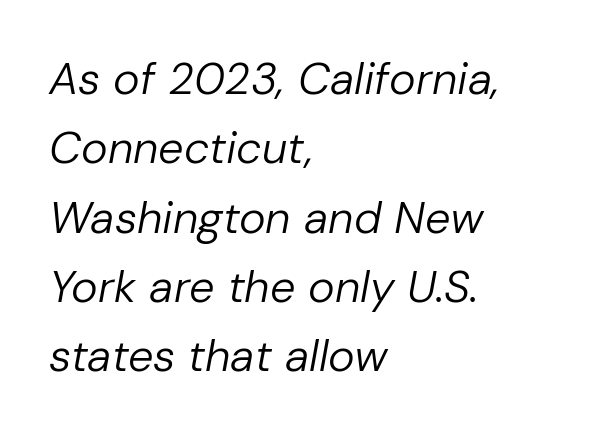
{"italic": "yes", "lean": "right", "slant_degrees": 10, "bold": "no", "weight": "regular", "width": "normal", "stroke_contrast": "low", "x_height": "medium", "monospaced": "no", "underline": "no", "align": "left", "line_spacing": "normal", "line_spacing_ratio": 1.54, "letter_spacing": "normal", "letter_spacing_em": 0.0, "glyph_px": 45}
